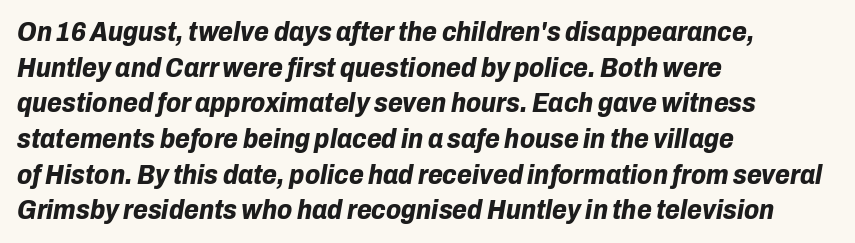
{"italic": "yes", "lean": "right", "slant_degrees": 10, "bold": "yes", "underline": "no", "align": "left", "line_spacing": "normal", "line_spacing_ratio": 1.32, "letter_spacing": "normal", "letter_spacing_em": 0.0, "glyph_px": 27}
